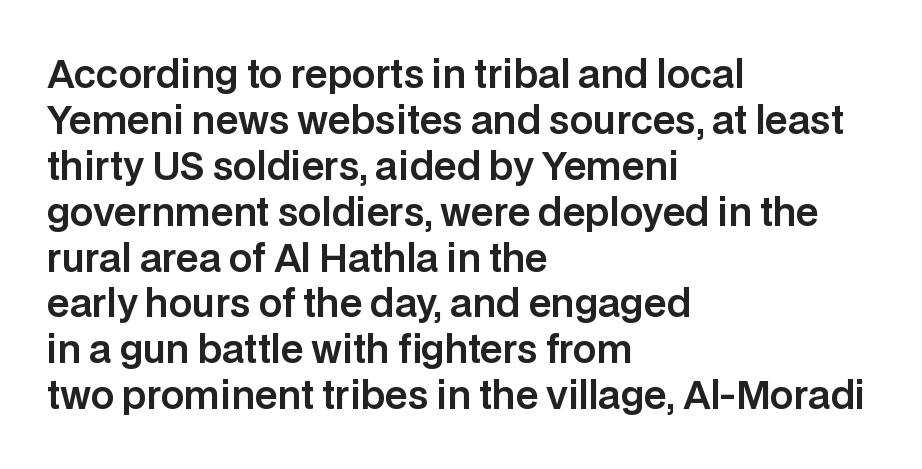
The rendering keeps characters at their native spacing. Type style note: lacks serifs. The type sits square on the baseline with zero lean. Anything drawn beneath the words? Only blank space. The rendering anchors every line to the left-hand side.
